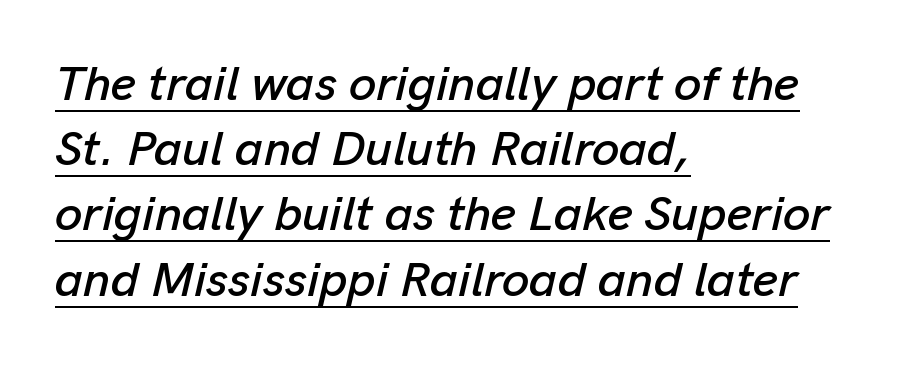
You could call the tracking neutral — neither tight nor loose. Each line starts at the same left margin while the right side varies. Slanted lettering throughout. The block of text has a typical density, with ordinary space between rows.
